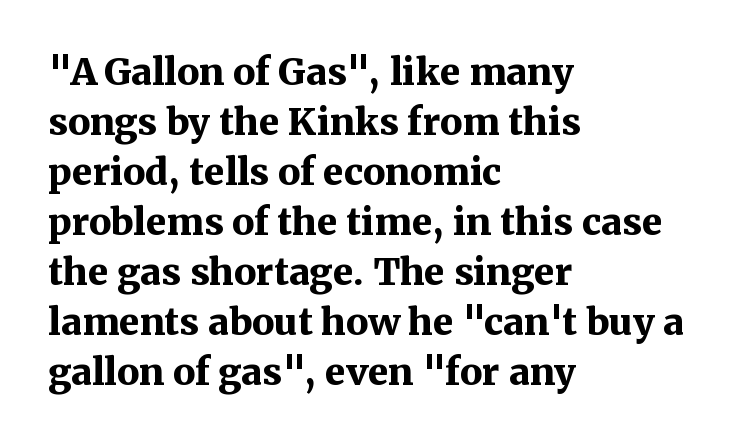
{"serif": "yes", "italic": "no", "bold": "yes", "weight": "bold", "width": "normal", "stroke_contrast": "medium", "x_height": "medium", "monospaced": "no", "underline": "no", "align": "left", "line_spacing": "normal", "line_spacing_ratio": 1.35, "letter_spacing": "normal", "letter_spacing_em": 0.0, "glyph_px": 37}
